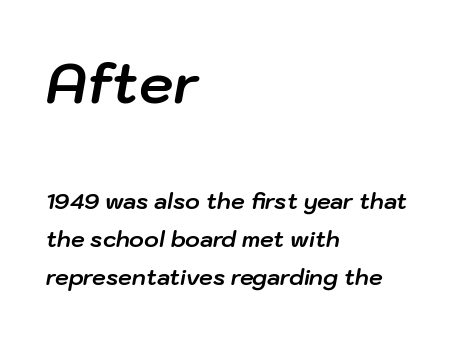
{"italic": "yes", "lean": "right", "slant_degrees": 10, "bold": "yes", "weight": "bold", "width": "normal", "stroke_contrast": "low", "x_height": "medium", "monospaced": "no", "underline": "no", "align": "left", "line_spacing_ratio": 1.74, "letter_spacing": "normal", "letter_spacing_em": 0.0, "larger_block": "first", "size_ratio": 2.5, "glyph_px": 55}
